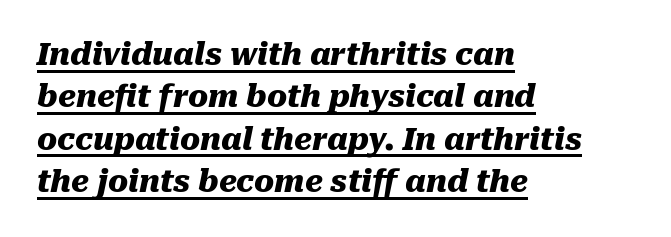
Q: Is the text bold? A: Yes.
Q: Is the text italic (slanted)? A: Yes, it leans right by about 10 degrees.
Q: Is the text underlined? A: Yes.
Q: How is the paragraph aligned? A: Left-aligned.
Q: Is the spacing between letters normal or unusually wide? A: Normal.
Q: Is the spacing between lines tight, normal or loose? A: Normal.
Q: Width (condensed, normal, or wide)? A: Normal.
Q: Stroke contrast? A: Medium.
Q: x-height? A: Medium.
Q: Monospaced? A: No.
